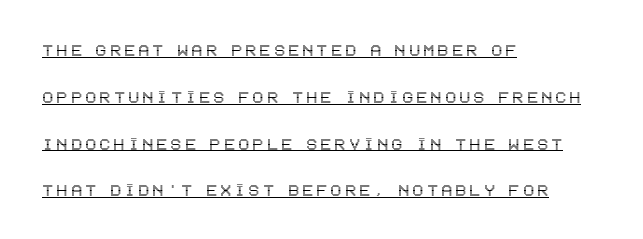
The image shows 21 px text type, upright; set left-aligned, loose line spacing (2.23x), underlined.
